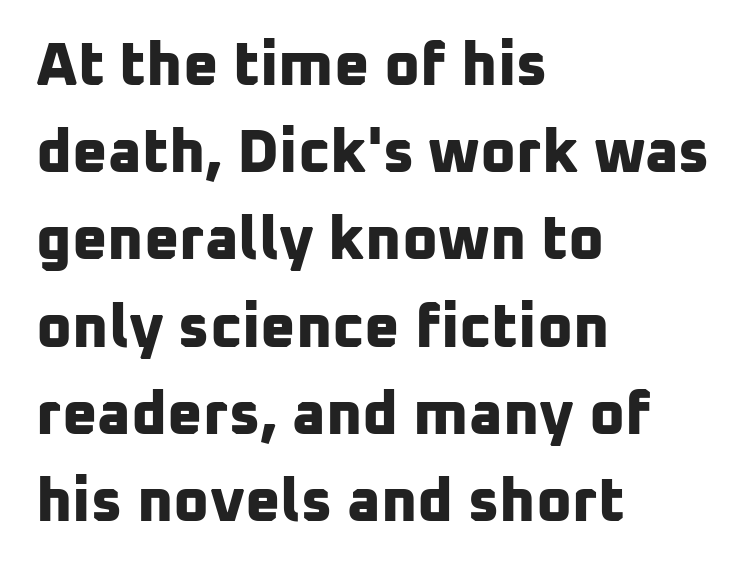
Teacher's note: observe the even left margin — that is flush-left alignment. The letters sit at their default tracking, neither squeezed nor spread. The rendering uses a bold face; every stroke is thick and dark. This is sans-serif lettering, the kind often seen on screens and signage. The specimen omits any rule beneath the text block's lines. The rendering uses natural spacing where letterforms have individual widths.
